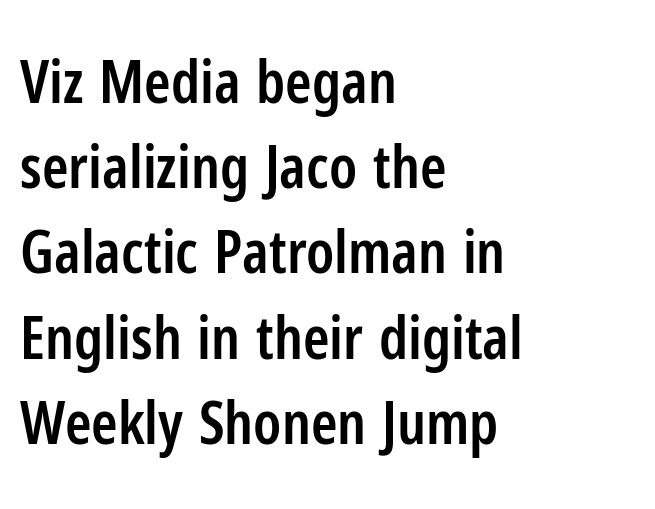
The setting favours the left margin, as ordinary paragraphs usually do. Beneath every word, the page is bare. The passage shown is typed in a proportional face where columns would drift. The letters sit at their default tracking, neither squeezed nor spread.
